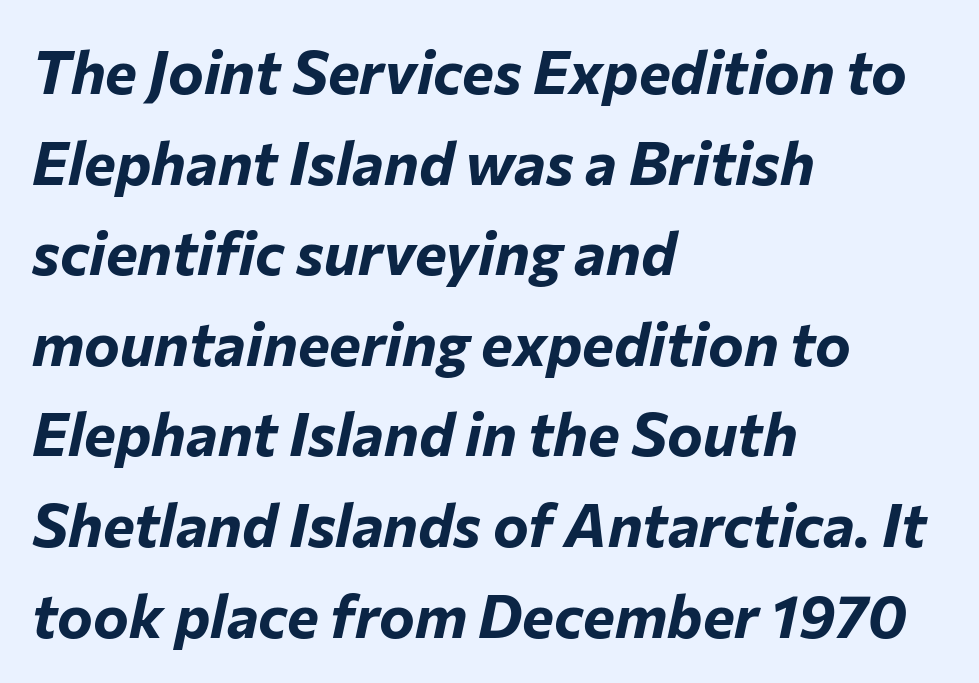
{"italic": "yes", "lean": "right", "slant_degrees": 12, "bold": "yes", "weight": "bold", "width": "normal", "stroke_contrast": "low", "x_height": "medium", "monospaced": "no", "underline": "no", "align": "left", "line_spacing": "normal", "line_spacing_ratio": 1.51, "letter_spacing": "normal", "letter_spacing_em": 0.0, "glyph_px": 60}
